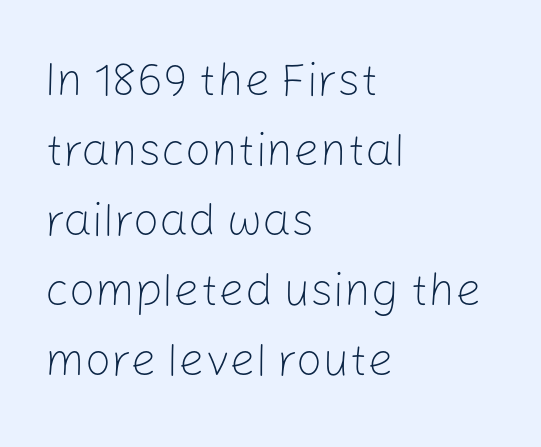
The letterforms sit at book weight or below. One glance says typical: line gaps are just what's usual. Glance below the letters and you will spot only blank space. Italic: no, the glyphs are upright roman.
